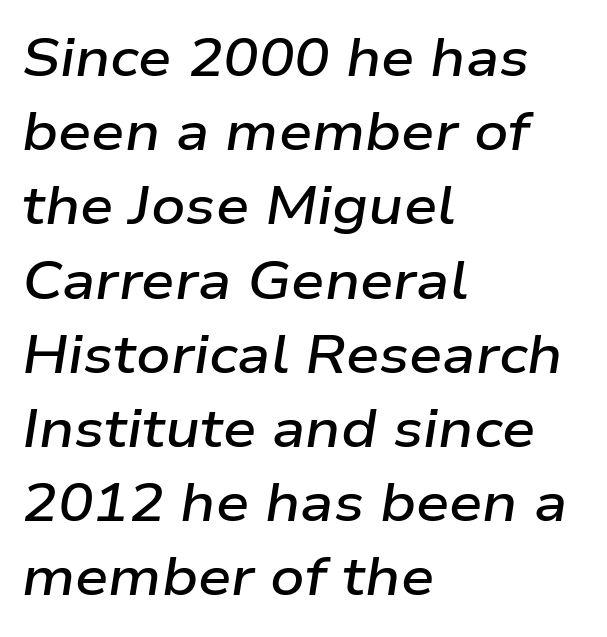
Q: Is the text bold? A: Semi-bold.
Q: Is the text italic (slanted)? A: Yes, it leans right by about 9 degrees.
Q: Is the text underlined? A: No.
Q: How is the paragraph aligned? A: Left-aligned.
Q: Is the spacing between letters normal or unusually wide? A: Normal.
Q: Is the spacing between lines tight, normal or loose? A: Normal.
Q: Width (condensed, normal, or wide)? A: Wide.
Q: Stroke contrast? A: Low.
Q: x-height? A: Medium.
Q: Monospaced? A: No.
